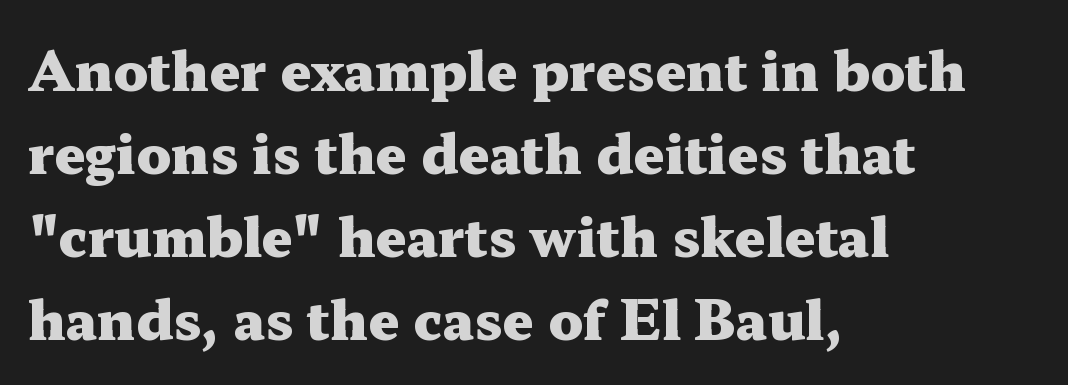
Q: Is the text bold? A: Yes.
Q: Is the text italic (slanted)? A: No, it is upright.
Q: Is the typeface a serif or a sans-serif typeface? A: Serif.
Q: Is the text underlined? A: No.
Q: How is the paragraph aligned? A: Left-aligned.
Q: Is the spacing between letters normal or unusually wide? A: Normal.
Q: Is the spacing between lines tight, normal or loose? A: Normal.
Q: Width (condensed, normal, or wide)? A: Wide.
Q: Stroke contrast? A: Medium.
Q: x-height? A: Medium.
Q: Monospaced? A: No.
